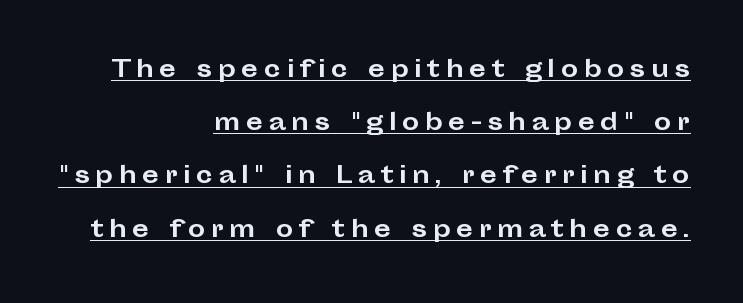
The image shows 22 px bold type, upright; set right-aligned, loose line spacing (2.42x), unusually wide letter spacing (+0.25 em), underlined.
